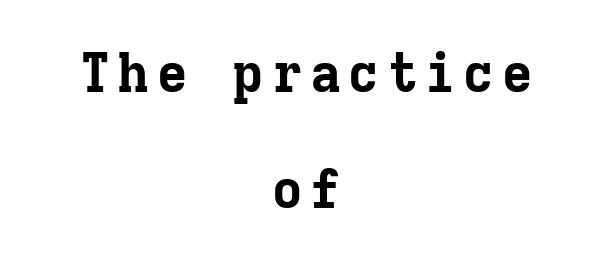
The image shows 54 px bold serif type, upright, monospaced; set centered, loose line spacing (2.15x), not underlined; low stroke contrast and a medium x-height.
